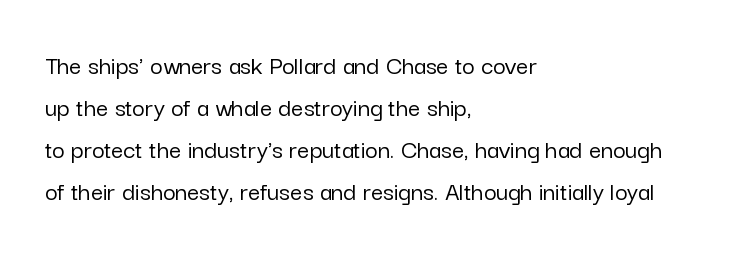
Decoration check: the copy has no underline. You can tell it's not italic because the verticals are truly vertical. Is the letter spacing exaggerated? No — it looks like the ordinary default. A classic flush-left, rag-right setting is used for this passage. Baseline-to-baseline distance is the conventional proportion of letter height.
